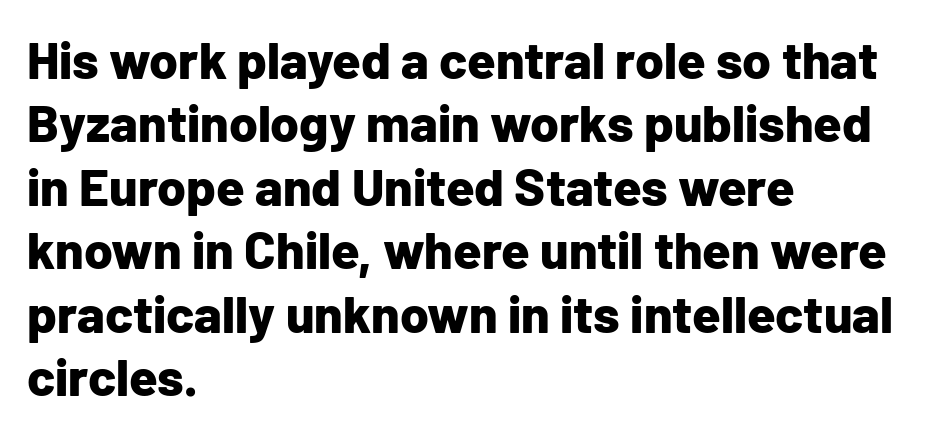
The image shows 52 px bold sans-serif type, upright; set left-aligned, line spacing 1.22x, normal letter spacing, not underlined; low stroke contrast and a medium x-height.
